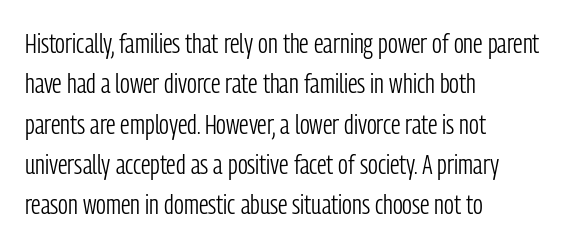
Q: Is the text bold? A: No.
Q: Is the text italic (slanted)? A: No, it is upright.
Q: Is the typeface a serif or a sans-serif typeface? A: Sans-serif.
Q: Is the text underlined? A: No.
Q: How is the paragraph aligned? A: Left-aligned.
Q: Is the spacing between letters normal or unusually wide? A: Normal.
Q: Is the spacing between lines tight, normal or loose? A: Normal.
Q: Width (condensed, normal, or wide)? A: Condensed.
Q: Stroke contrast? A: Low.
Q: x-height? A: Medium.
Q: Monospaced? A: No.
